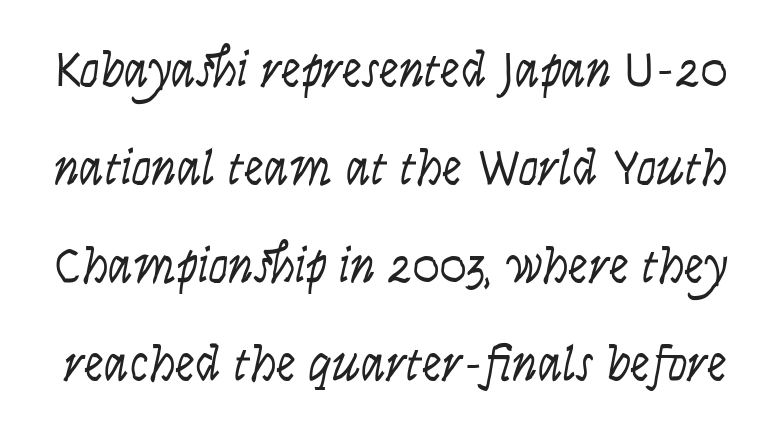
No extra ink here — the face is not bold. Beneath every word, the page is bare. The glyphs in this specimen are sans serif. These lines are rendered in a variable-pitch font.
